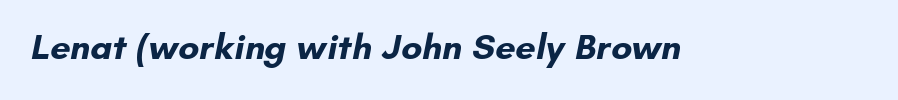
Q: Is the text bold? A: Yes.
Q: Is the typeface a serif or a sans-serif typeface? A: Sans-serif.
Q: Is the text underlined? A: No.
Q: Is the spacing between letters normal or unusually wide? A: Normal.
Q: Width (condensed, normal, or wide)? A: Normal.
Q: Stroke contrast? A: Low.
Q: x-height? A: Small.
Q: Monospaced? A: No.
